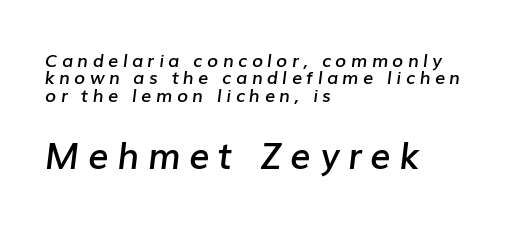
Q: Is the text bold? A: Semi-bold.
Q: Is the text italic (slanted)? A: Yes, it leans right by about 7 degrees.
Q: Is the text underlined? A: No.
Q: How is the paragraph aligned? A: Left-aligned.
Q: Is the spacing between letters normal or unusually wide? A: Unusually wide.
Q: Is the spacing between lines tight, normal or loose? A: Tight.
Q: Which block of text is set in a larger size, the first (top) or the second (bottom)? A: The second (bottom) one.
Q: Width (condensed, normal, or wide)? A: Normal.
Q: Stroke contrast? A: Low.
Q: x-height? A: Medium.
Q: Monospaced? A: No.
